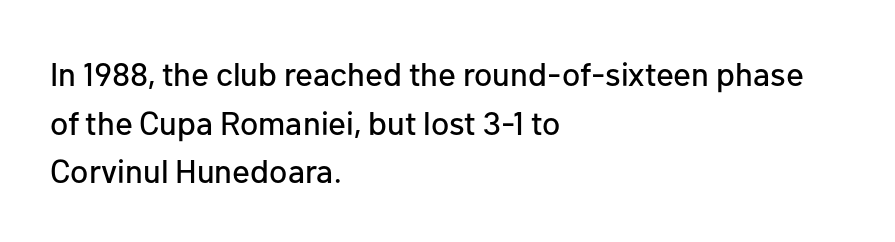
{"serif": "no", "italic": "no", "width": "normal", "stroke_contrast": "low", "x_height": "medium", "monospaced": "no", "underline": "no", "align": "left", "line_spacing": "normal", "line_spacing_ratio": 1.47, "letter_spacing": "normal", "letter_spacing_em": 0.0, "glyph_px": 33}
